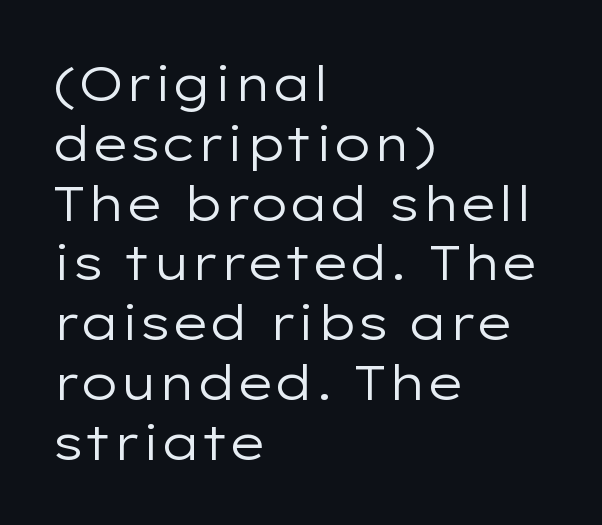
The image shows 49 px regular-weight, wide sans-serif type, upright; set left-aligned, line spacing 1.22x, normal letter spacing, not underlined; low stroke contrast and a medium x-height.
